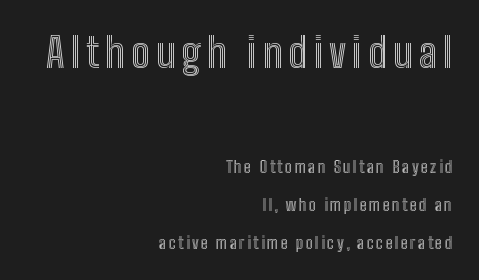
{"italic": "no", "width": "condensed", "x_height": "medium", "monospaced": "no", "underline": "no", "align": "right", "line_spacing": "loose", "line_spacing_ratio": 2.37, "larger_block": "first", "size_ratio": 2.56, "glyph_px": 41}
